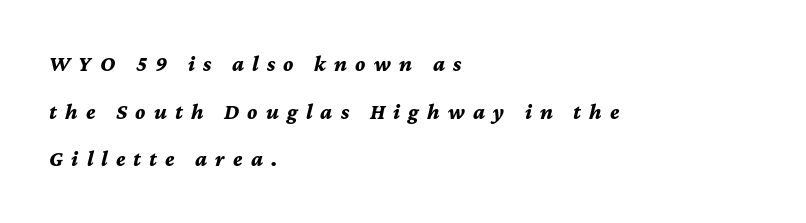
Q: Is the text bold? A: Yes.
Q: Is the text italic (slanted)? A: Yes, it leans right by about 12 degrees.
Q: Is the text underlined? A: No.
Q: How is the paragraph aligned? A: Left-aligned.
Q: Is the spacing between letters normal or unusually wide? A: Unusually wide.
Q: Is the spacing between lines tight, normal or loose? A: Loose.
